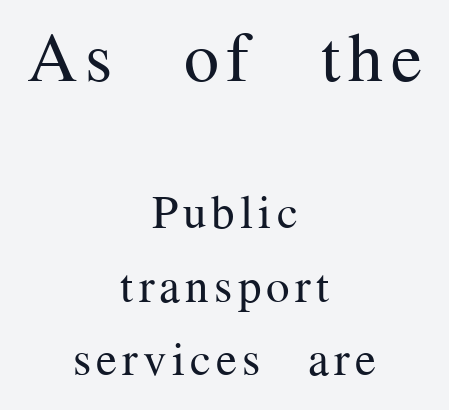
Does the bottom block carry the larger type? No, the top block does. This is serif lettering, the kind often seen in printed books. A typesetter would call this proportional, since set widths differ per character. Leading matches the norm, producing a regular column. Neither beginnings nor endings align; midpoints do. Lines of text with bare space underneath.
